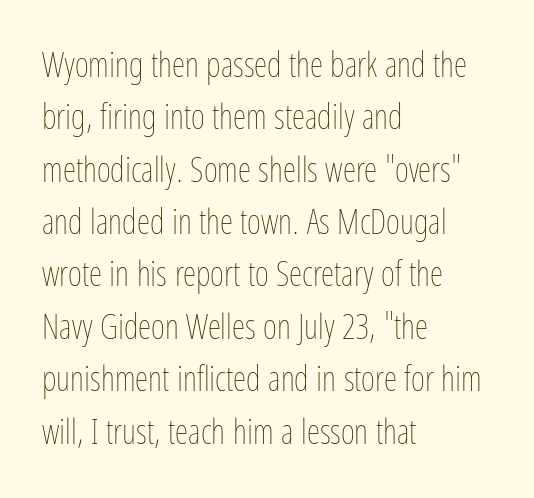
Only glyphs here, with clear space below each row. When letters stand straight like this, we call the style roman or upright. A student would call this left alignment; a typographer would say flush left, rag right. Character widths vary here, with narrow letters taking less room than wide ones. The font sits on the lighter half of the weight spectrum, regular included. This rendering leaves character spacing at its baseline value.
